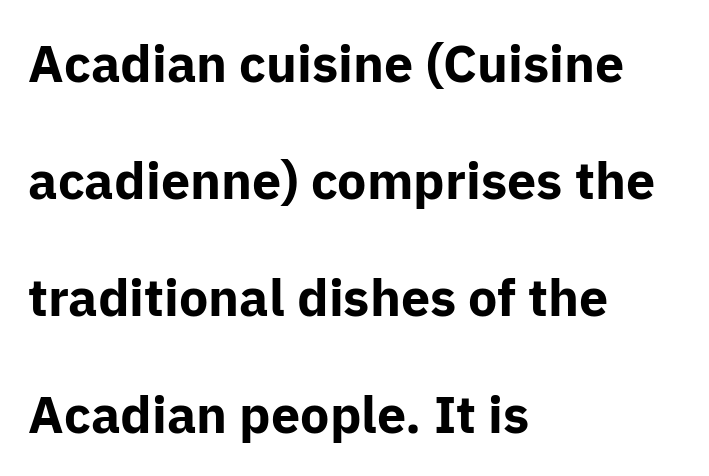
Q: Is the text bold? A: Yes.
Q: Is the text italic (slanted)? A: No, it is upright.
Q: Is the typeface a serif or a sans-serif typeface? A: Sans-serif.
Q: Is the text underlined? A: No.
Q: How is the paragraph aligned? A: Left-aligned.
Q: Is the spacing between letters normal or unusually wide? A: Normal.
Q: Is the spacing between lines tight, normal or loose? A: Loose.
Q: Width (condensed, normal, or wide)? A: Normal.
Q: Stroke contrast? A: Low.
Q: x-height? A: Medium.
Q: Monospaced? A: No.
